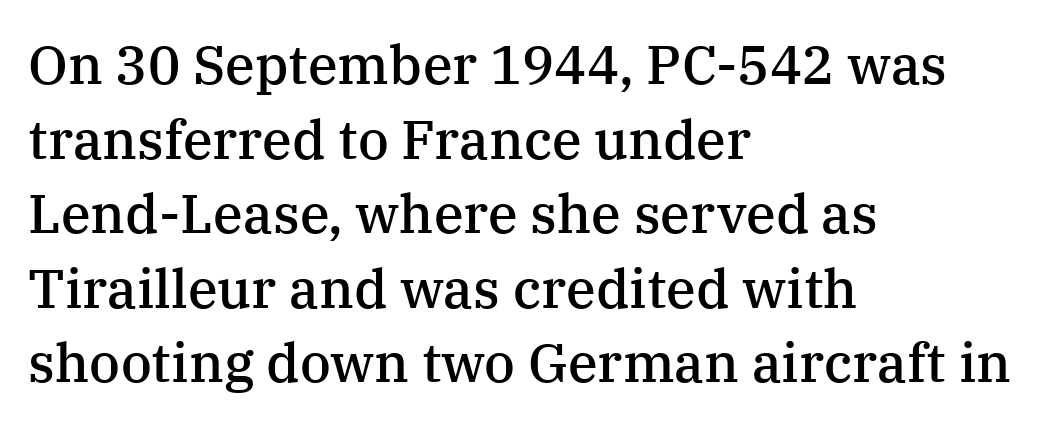
The image shows 54 px semibold serif type, upright; set left-aligned, normal line spacing (1.38x), normal letter spacing, not underlined; medium stroke contrast and a medium x-height.
